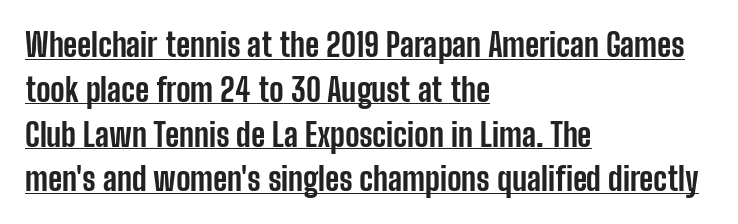
These lines are rendered in a variable-pitch font. Is there much room between lines? A standard amount, neither cramped nor airy. You can see a thin bar hugging the bottom of the glyphs. The rendering keeps characters at their native spacing. It's the straight-up-and-down kind of type. Does the type have serifs? No, each stem ends abruptly.
